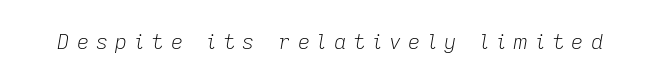
The image shows 21 px text type, italic (leaning right); set unusually wide letter spacing (+0.35 em), not underlined.
